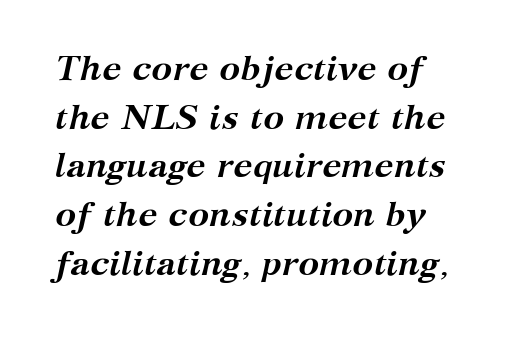
Leading matches the norm, producing a regular column. Note: serifs present on the glyphs. Caption: bold face, heavy strokes. Quick note: italic. Type without underlining.
